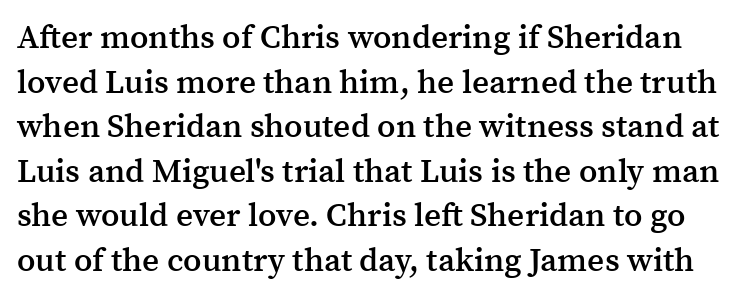
Q: Is the text bold? A: Semi-bold.
Q: Is the text italic (slanted)? A: No, it is upright.
Q: Is the typeface a serif or a sans-serif typeface? A: Serif.
Q: Is the text underlined? A: No.
Q: Is the spacing between letters normal or unusually wide? A: Normal.
Q: Is the spacing between lines tight, normal or loose? A: Normal.
Q: Width (condensed, normal, or wide)? A: Normal.
Q: Stroke contrast? A: Medium.
Q: x-height? A: Medium.
Q: Monospaced? A: No.
